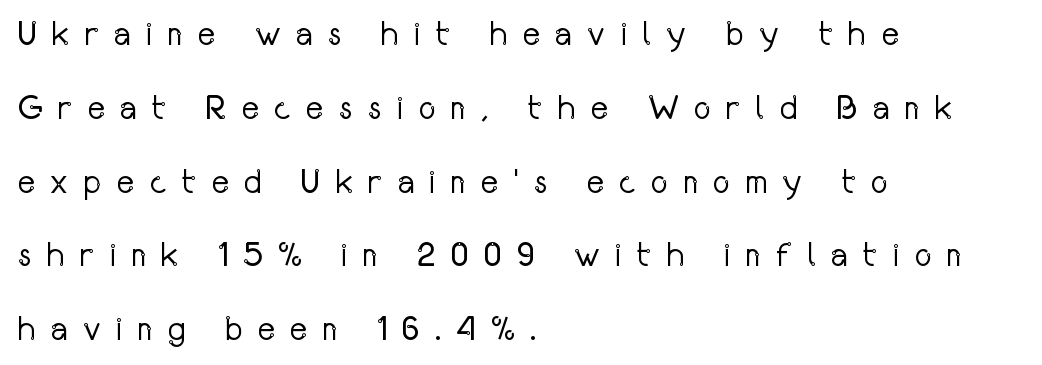
The image shows 34 px regular-weight, condensed sans-serif type, upright; set left-aligned, loose line spacing (2.17x), unusually wide letter spacing (+0.42 em), not underlined; low stroke contrast and a medium x-height.
